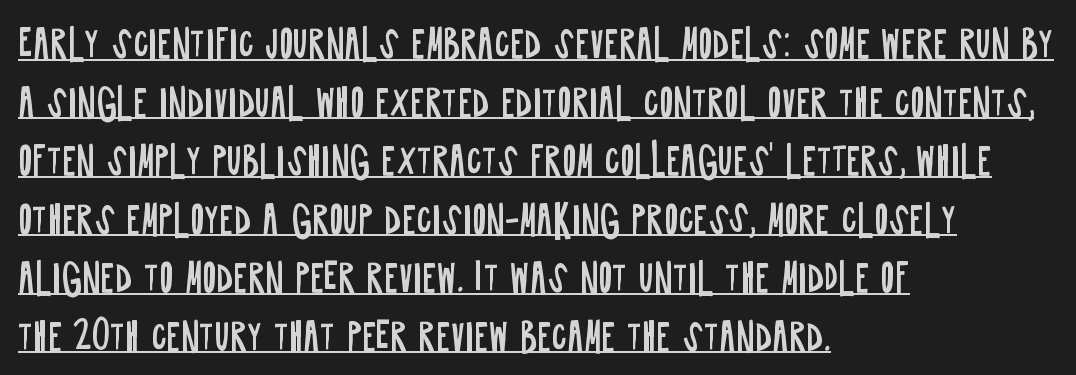
{"serif": "no", "italic": "no", "bold": "no", "weight": "regular", "width": "condensed", "stroke_contrast": "low", "x_height": "large", "monospaced": "no", "underline": "yes", "align": "left", "line_spacing": "normal", "line_spacing_ratio": 1.54, "letter_spacing": "normal", "letter_spacing_em": 0.0, "glyph_px": 38}
